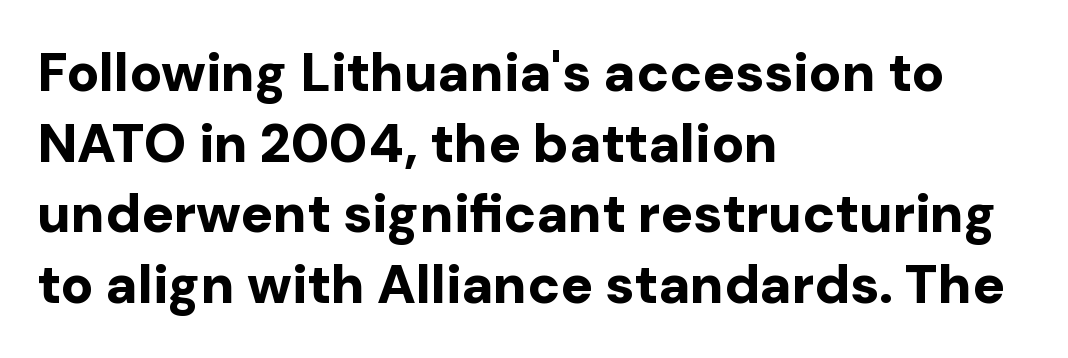
Tall strokes in this sample are plumb rather than angled. Line starts are locked; line ends wander. There is no visible air inserted between adjacent glyphs. Interline gaps are of average width in this sample. You can tell from the bare stems that sans-serif type was used.
